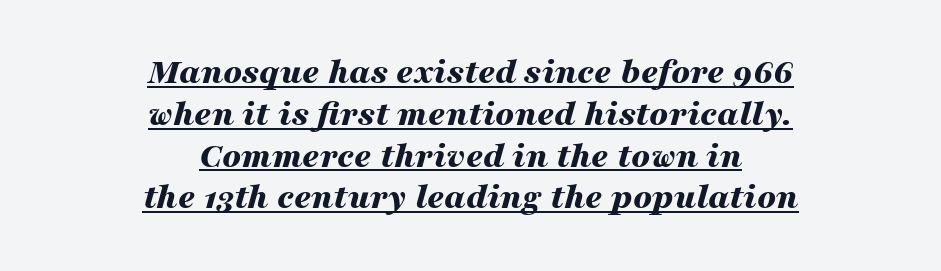
The image shows 37 px bold, wide type, italic (leaning right); set centered, tight line spacing (1.13x), normal letter spacing, underlined; medium stroke contrast and a medium x-height.
